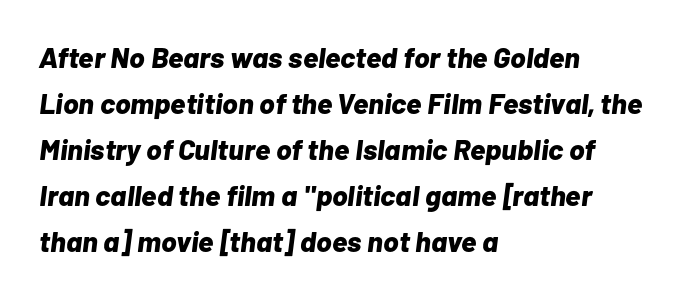
{"italic": "yes", "lean": "right", "slant_degrees": 7, "bold": "yes", "weight": "bold", "width": "normal", "stroke_contrast": "low", "x_height": "medium", "monospaced": "no", "underline": "no", "align": "left", "line_spacing": "normal", "line_spacing_ratio": 1.59, "letter_spacing": "normal", "letter_spacing_em": 0.0, "glyph_px": 29}
